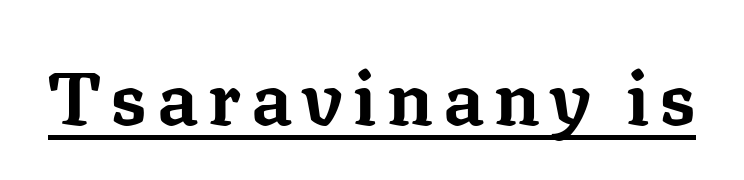
The image shows 75 px bold serif type, upright; set underlined; low stroke contrast and a medium x-height.
